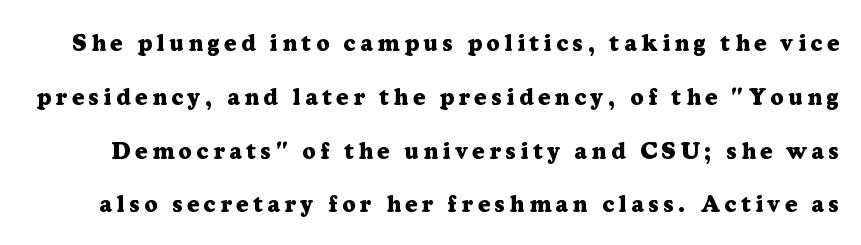
Q: Is the text bold? A: Yes.
Q: Is the text italic (slanted)? A: No, it is upright.
Q: Is the text underlined? A: No.
Q: Is the spacing between letters normal or unusually wide? A: Unusually wide.
Q: Is the spacing between lines tight, normal or loose? A: Loose.
